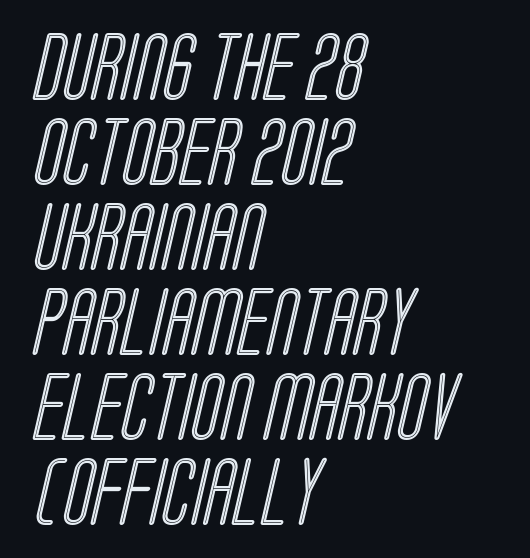
{"width": "condensed", "x_height": "large", "monospaced": "no", "underline": "no", "align": "left", "line_spacing": "normal", "line_spacing_ratio": 1.25, "letter_spacing": "normal", "letter_spacing_em": 0.0, "glyph_px": 68}
